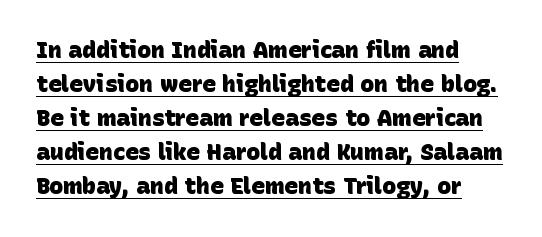
The image shows 23 px bold type; set left-aligned, normal line spacing (1.48x), normal letter spacing, underlined.
